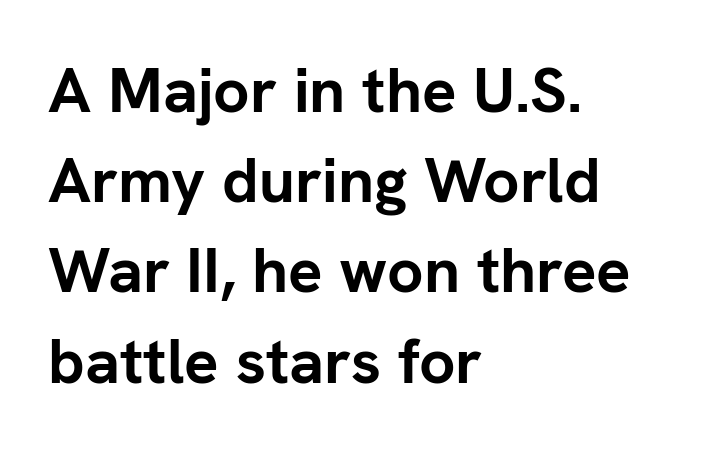
{"serif": "no", "italic": "no", "bold": "yes", "weight": "semibold", "width": "normal", "stroke_contrast": "low", "x_height": "medium", "monospaced": "no", "underline": "no", "align": "left", "line_spacing": "normal", "line_spacing_ratio": 1.41, "letter_spacing": "normal", "letter_spacing_em": 0.0, "glyph_px": 64}
